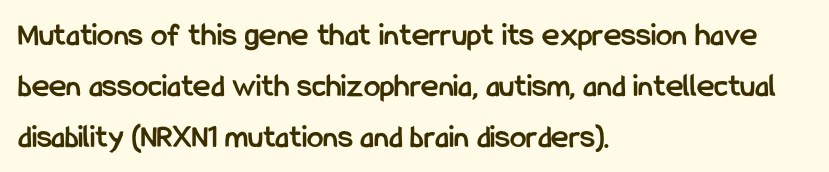
Q: Is the text bold? A: Yes.
Q: Is the text italic (slanted)? A: No, it is upright.
Q: Is the typeface a serif or a sans-serif typeface? A: Sans-serif.
Q: Is the text underlined? A: No.
Q: How is the paragraph aligned? A: Left-aligned.
Q: Is the spacing between letters normal or unusually wide? A: Normal.
Q: Is the spacing between lines tight, normal or loose? A: Normal.
Q: Width (condensed, normal, or wide)? A: Condensed.
Q: Stroke contrast? A: Low.
Q: x-height? A: Medium.
Q: Monospaced? A: No.
